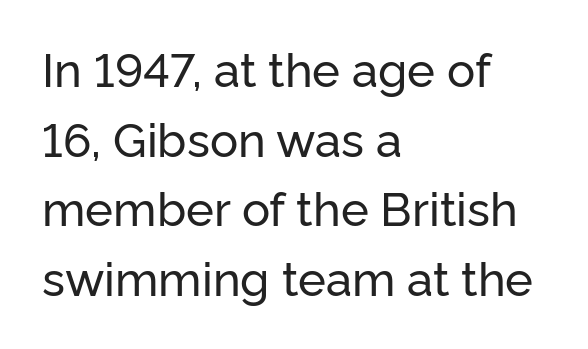
This sample has the flowing, uneven cadence of proportional lettering. In terms of letterspacing, this is plain default setting. Is this a sans? Yes — the strokes have no serifs. Alignment: flush left.
